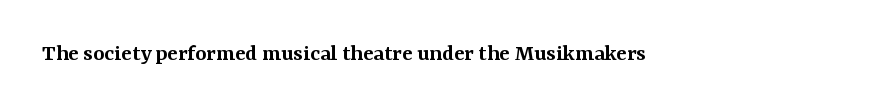
The image shows 24 px text type, upright; set normal letter spacing, not underlined.
